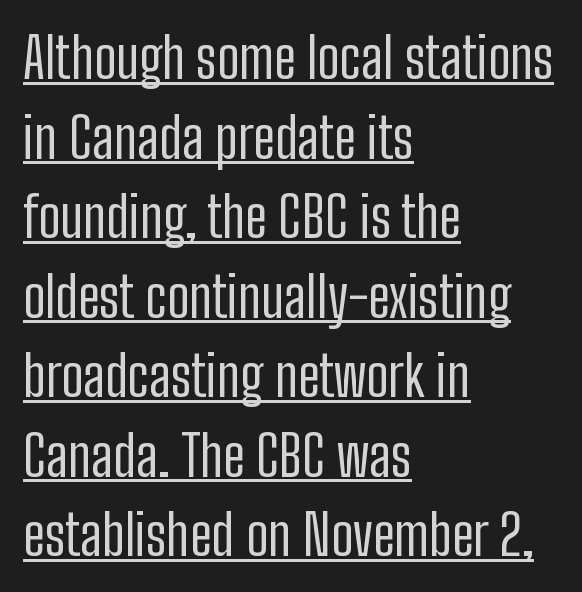
No chunkiness to these letters — they're not bold. Whoever set this chose a conventional vertical rhythm. Is this a fixed-width face? No — the glyphs have proportional, varying widths. Each letter's strokes conclude bluntly, with no projecting serifs. The typesetter has applied underlining to the passage shown. Style check: upright.
